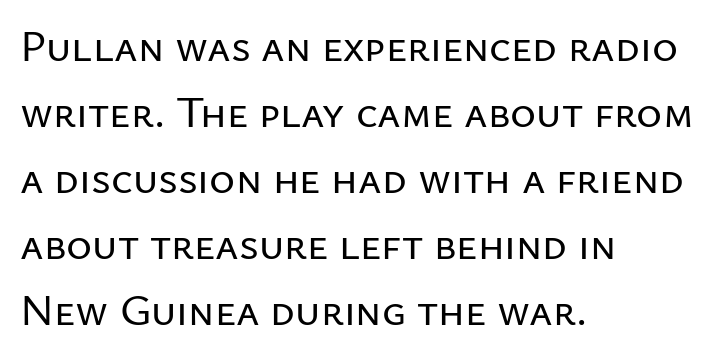
Note the varied advance widths — an 'i' is clearly narrower than an 'm'. This rendering leaves character spacing at its baseline value. Does the type have serifs? No, each stem ends abruptly. Regular leading. A classic flush-left, rag-right setting is used for this passage. If you drew a line through each stem, it would be perfectly vertical.
